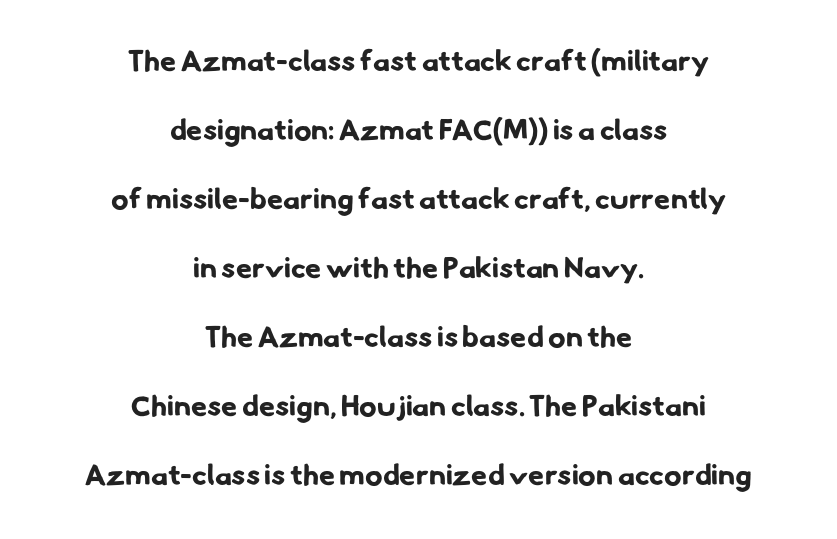
What weight is shown? A full bold with thick strokes. This rendering leaves character spacing at its baseline value. Looks like regular typesetting: each glyph gets only the width it needs. Words float on clear page, feet unadorned. Nope, no serifs anywhere on these letters.
